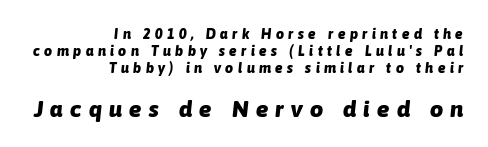
The image shows 23 px bold type, italic (leaning right); set right-aligned, line spacing 1.22x, unusually wide letter spacing (+0.32 em), not underlined; the second (bottom) block is 1.64x larger.
